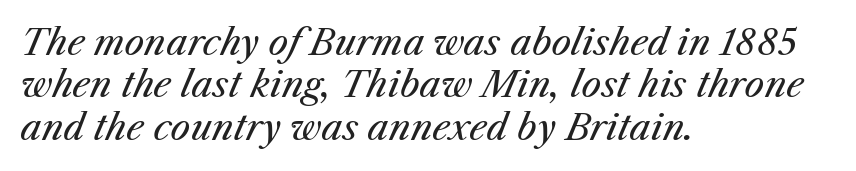
{"italic": "yes", "lean": "right", "slant_degrees": 25, "bold": "no", "weight": "regular", "width": "normal", "stroke_contrast": "medium", "x_height": "medium", "monospaced": "no", "underline": "no", "align": "left", "line_spacing_ratio": 1.21, "letter_spacing": "normal", "letter_spacing_em": 0.0, "glyph_px": 35}
